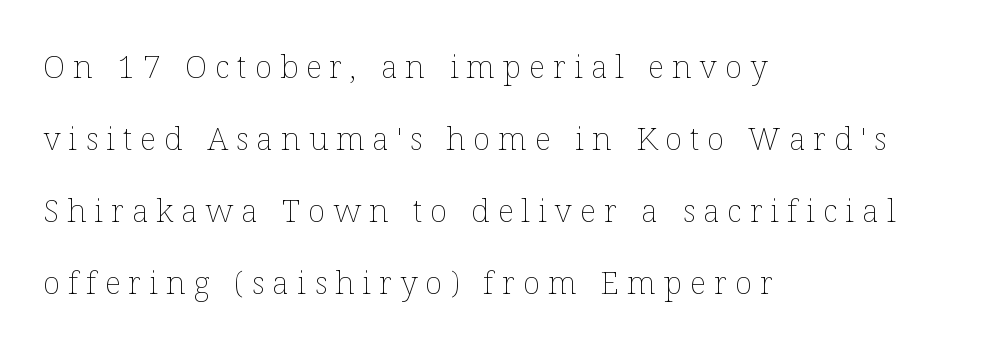
Q: Is the text bold? A: No.
Q: Is the text italic (slanted)? A: No, it is upright.
Q: Is the text underlined? A: No.
Q: How is the paragraph aligned? A: Left-aligned.
Q: Is the spacing between letters normal or unusually wide? A: Unusually wide.
Q: Is the spacing between lines tight, normal or loose? A: Loose.
Q: Width (condensed, normal, or wide)? A: Normal.
Q: Stroke contrast? A: Low.
Q: x-height? A: Medium.
Q: Monospaced? A: No.
